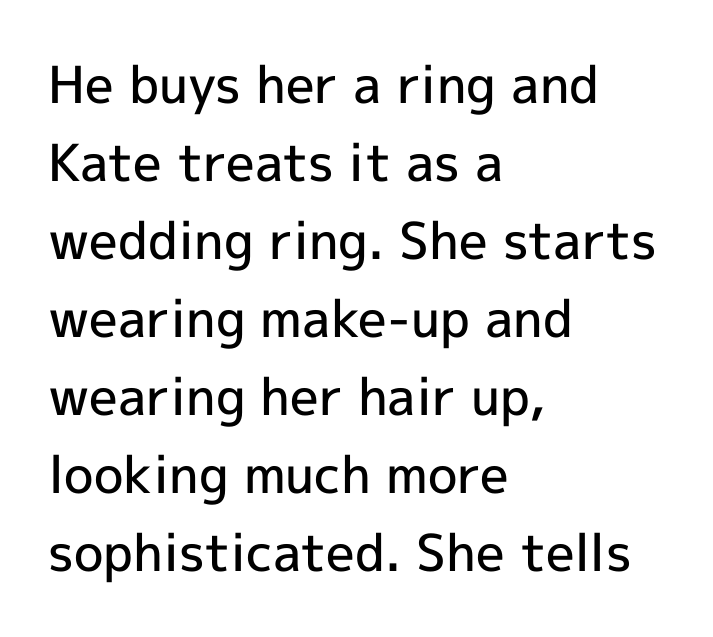
Horizontal alignment here is leftward, the default for most running prose. The typesetting leans somewhat heavy: a semibold. Tall strokes in this sample are plumb rather than angled. This block has exactly the height ordinary leading produces. Letterform terminals end flat and unadorned throughout the passage.
